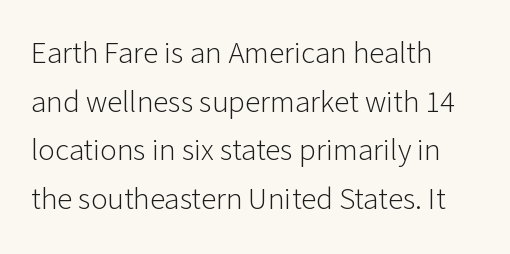
Q: Is the text bold? A: No.
Q: Is the text italic (slanted)? A: No, it is upright.
Q: Is the typeface a serif or a sans-serif typeface? A: Sans-serif.
Q: Is the text underlined? A: No.
Q: How is the paragraph aligned? A: Left-aligned.
Q: Is the spacing between letters normal or unusually wide? A: Normal.
Q: Is the spacing between lines tight, normal or loose? A: Normal.
Q: Width (condensed, normal, or wide)? A: Normal.
Q: Stroke contrast? A: Low.
Q: x-height? A: Medium.
Q: Monospaced? A: No.
